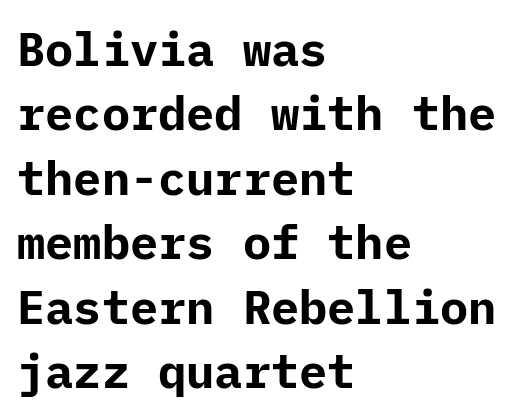
{"serif": "no", "italic": "no", "bold": "yes", "weight": "bold", "width": "normal", "stroke_contrast": "low", "x_height": "medium", "underline": "no", "align": "left", "line_spacing": "normal", "line_spacing_ratio": 1.37, "letter_spacing": "normal", "letter_spacing_em": 0.0, "glyph_px": 47}
